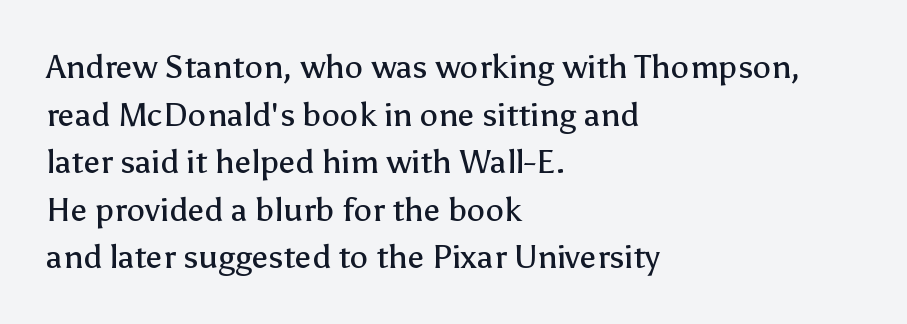
{"serif": "no", "italic": "no", "bold": "no", "weight": "regular", "width": "normal", "stroke_contrast": "low", "x_height": "medium", "monospaced": "no", "underline": "no", "align": "left", "line_spacing": "normal", "line_spacing_ratio": 1.44, "letter_spacing": "normal", "letter_spacing_em": 0.0, "glyph_px": 33}
